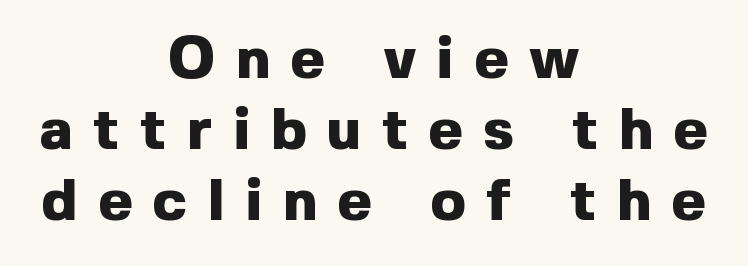
Q: Is the text bold? A: Yes.
Q: Is the text italic (slanted)? A: No, it is upright.
Q: Is the typeface a serif or a sans-serif typeface? A: Sans-serif.
Q: Is the text underlined? A: No.
Q: How is the paragraph aligned? A: Centered.
Q: Is the spacing between letters normal or unusually wide? A: Unusually wide.
Q: Width (condensed, normal, or wide)? A: Normal.
Q: x-height? A: Medium.
Q: Monospaced? A: No.
